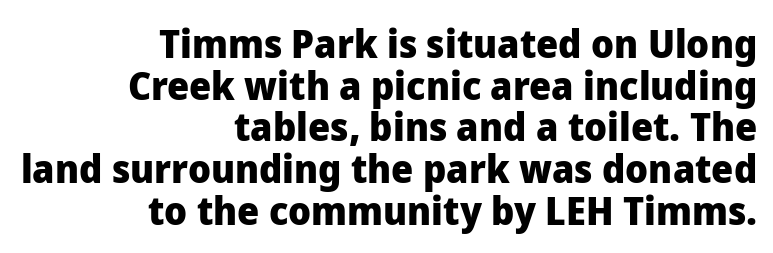
The image shows 39 px heavy sans-serif type, upright; set right-aligned, tight line spacing (1.07x), normal letter spacing, not underlined; low stroke contrast and a medium x-height.
